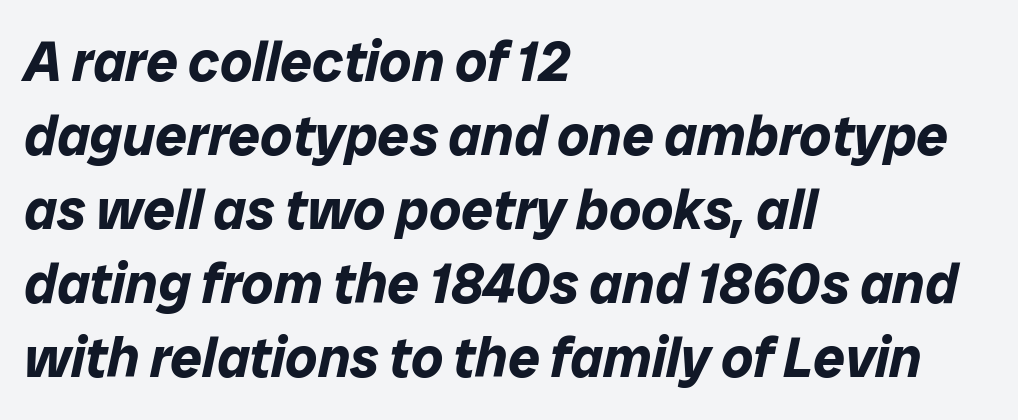
What's the leading like? Ordinary, nothing unusual. The text carries the slant typical of an italic or oblique font. Left-aligned paragraph, ragged on the right. Compared with typical body copy, the letter spacing here is the same.
